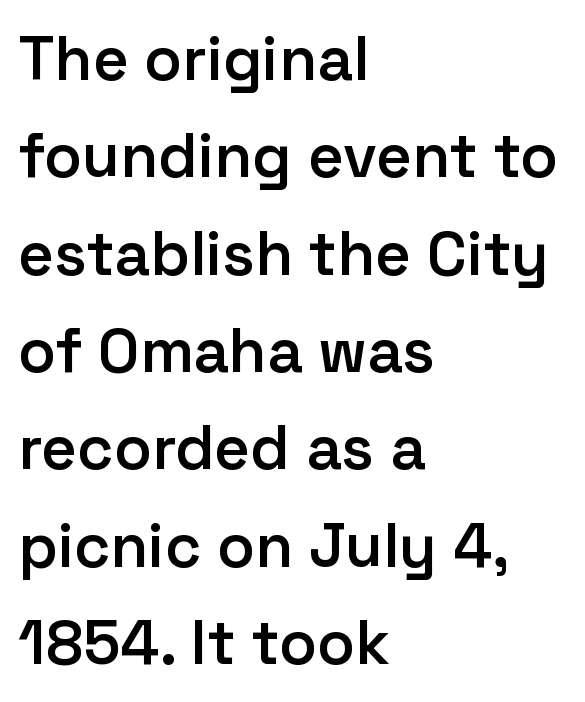
The rendering shows plain stroke endings on the letterforms — a sans-serif design. This sample has the flowing, uneven cadence of proportional lettering. These words are printed semibold, heavier than regular yet not bold. Teacher's note: observe the even left margin — that is flush-left alignment. The strip under each line holds only bare page. One glance says typical: line gaps are just what's usual.
